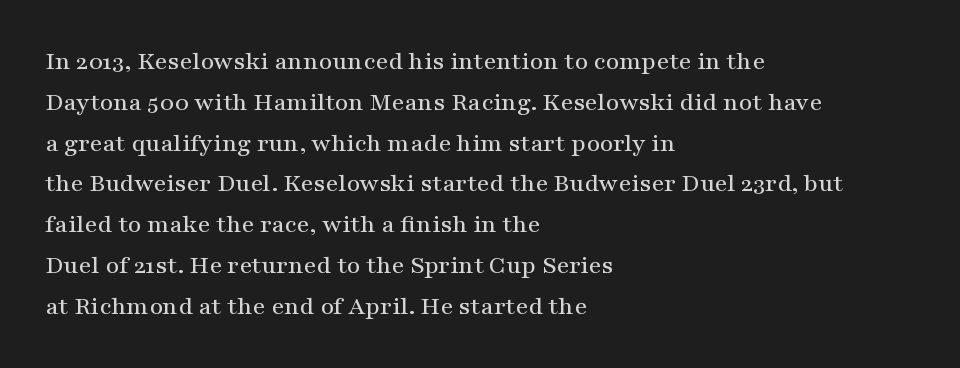
Q: Is the text italic (slanted)? A: No, it is upright.
Q: Is the text underlined? A: No.
Q: How is the paragraph aligned? A: Left-aligned.
Q: Is the spacing between letters normal or unusually wide? A: Normal.
Q: Is the spacing between lines tight, normal or loose? A: Normal.
